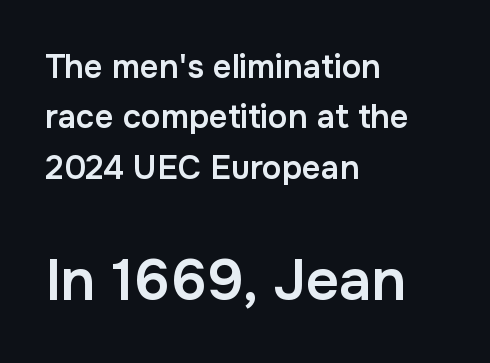
Q: Is the text bold? A: Semi-bold.
Q: Is the text italic (slanted)? A: No, it is upright.
Q: Is the typeface a serif or a sans-serif typeface? A: Sans-serif.
Q: Is the text underlined? A: No.
Q: How is the paragraph aligned? A: Left-aligned.
Q: Is the spacing between letters normal or unusually wide? A: Normal.
Q: Is the spacing between lines tight, normal or loose? A: Normal.
Q: Which block of text is set in a larger size, the first (top) or the second (bottom)? A: The second (bottom) one.
Q: Width (condensed, normal, or wide)? A: Normal.
Q: Stroke contrast? A: Low.
Q: x-height? A: Medium.
Q: Monospaced? A: No.
